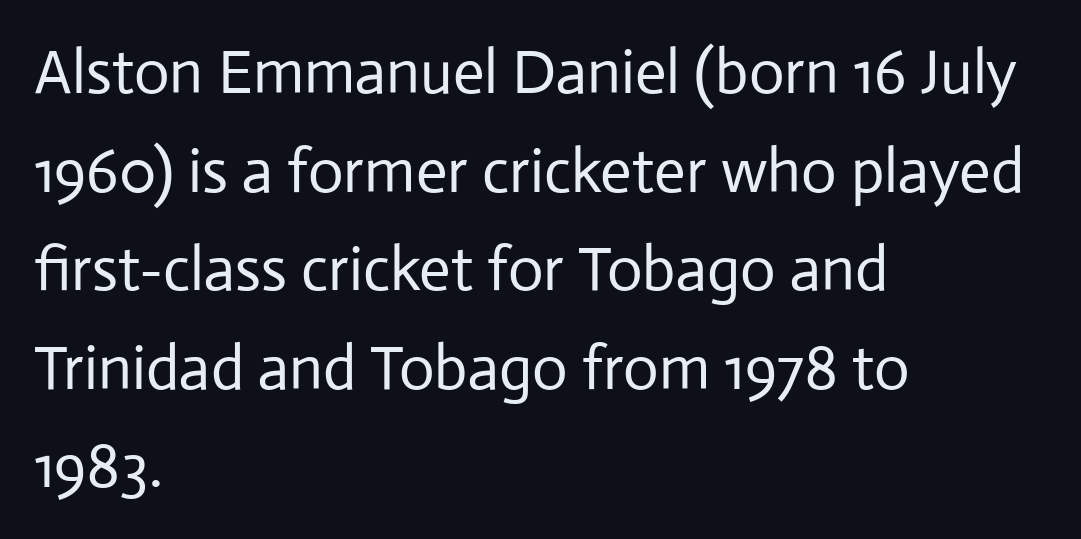
Glyph-to-glyph distance matches everyday printed text. Only glyphs here, with clear space below each row. This sample uses a sans-serif face. Baseline-to-baseline distance is the conventional proportion of letter height. Here the designer chose a conventional face with non-uniform glyph widths. Is the type heavy? It reads as light-to-regular instead.
